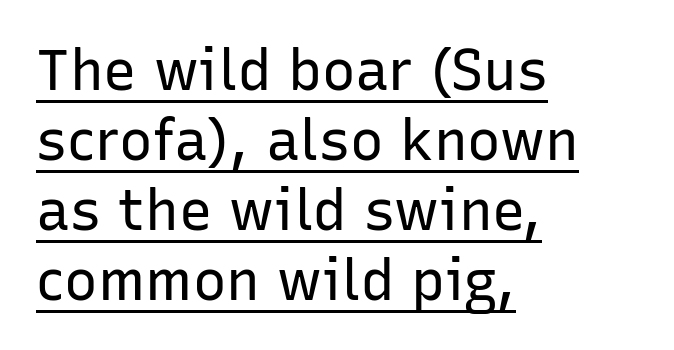
The image shows 56 px regular-weight sans-serif type, upright; set left-aligned, normal line spacing (1.25x), normal letter spacing, underlined; low stroke contrast and a medium x-height.
